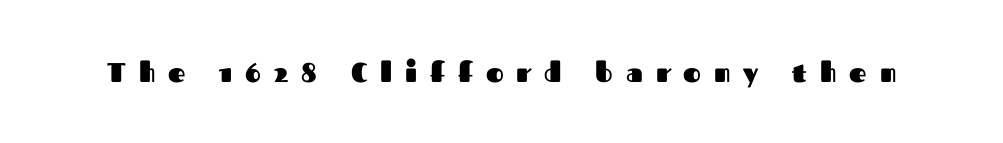
I'd describe the lettering as bold — thick and assertive. Observe the wide spacing: letters keep a clear distance from each other. The glyphs are unaccompanied by any horizontal stroke below them. Tall strokes in this sample are plumb rather than angled.
